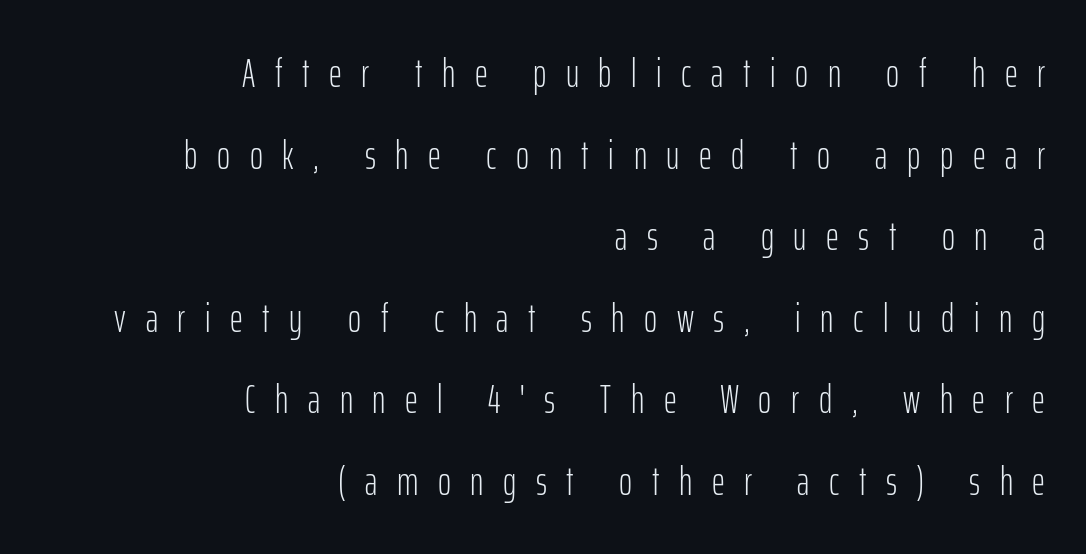
Q: Is the text bold? A: No.
Q: Is the text italic (slanted)? A: No, it is upright.
Q: Is the typeface a serif or a sans-serif typeface? A: Sans-serif.
Q: Is the text underlined? A: No.
Q: How is the paragraph aligned? A: Right-aligned.
Q: Is the spacing between letters normal or unusually wide? A: Unusually wide.
Q: Is the spacing between lines tight, normal or loose? A: Loose.
Q: Width (condensed, normal, or wide)? A: Condensed.
Q: Stroke contrast? A: Low.
Q: x-height? A: Medium.
Q: Monospaced? A: No.
